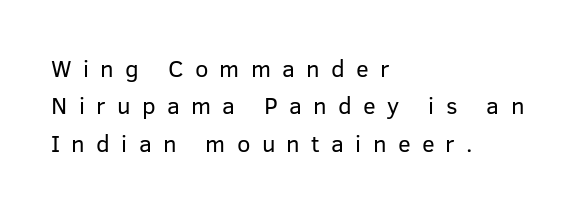
{"italic": "no", "bold": "no", "underline": "no", "align": "left", "line_spacing": "normal", "line_spacing_ratio": 1.56, "letter_spacing": "wide", "letter_spacing_em": 0.47, "glyph_px": 24}
